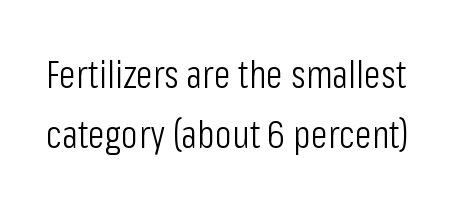
The image shows 39 px light, condensed sans-serif type, upright; set normal line spacing (1.53x), normal letter spacing, not underlined; low stroke contrast and a medium x-height.
